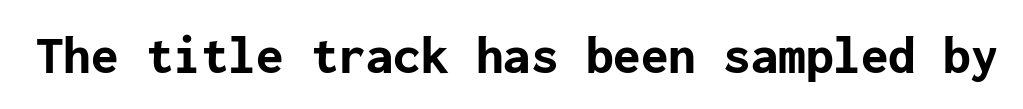
{"serif": "no", "italic": "no", "bold": "yes", "weight": "bold", "width": "normal", "stroke_contrast": "low", "x_height": "medium", "underline": "no", "letter_spacing": "normal", "letter_spacing_em": 0.0, "glyph_px": 55}
